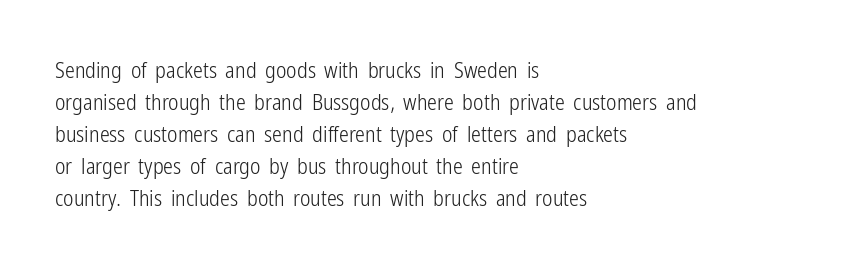
This sample uses an upright cut, with every glyph sitting square on the baseline. Check the space under the baseline: it is left empty. These lines are set flush left with a ragged right edge. Weight: not bold — regular or lighter.
